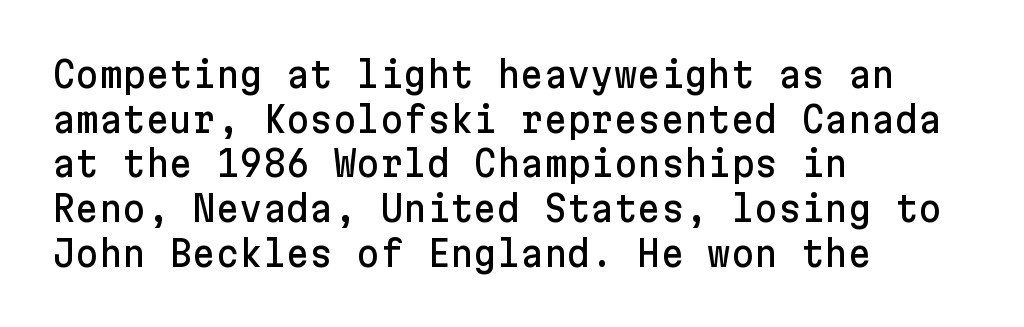
What stands out about the letter spacing? Nothing — it is the standard amount. Posture: straight, roman, zero tilt. This rendering employs a face without finishing strokes, i.e., a sans-serif. Casual observation: everything's shoved over to the left. Just letters on the line, the space beneath them empty.
